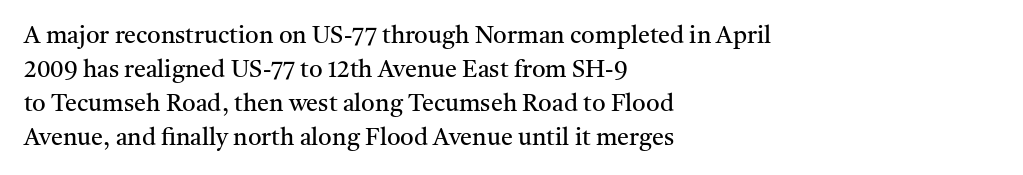
The image shows 24 px text type, upright; set left-aligned, normal line spacing (1.41x), normal letter spacing, not underlined.
